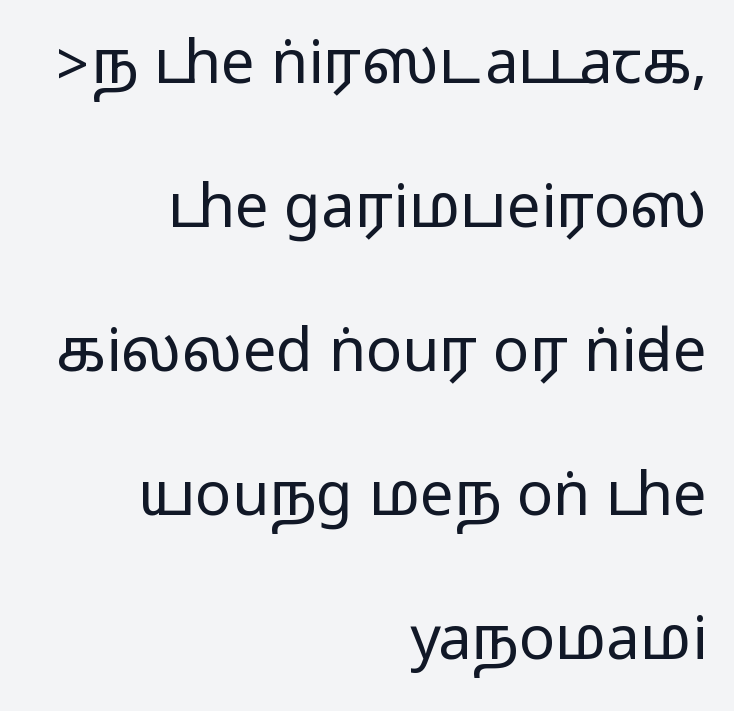
Q: Is the text italic (slanted)? A: No, it is upright.
Q: Is the typeface a serif or a sans-serif typeface? A: Sans-serif.
Q: Is the text underlined? A: No.
Q: How is the paragraph aligned? A: Right-aligned.
Q: Is the spacing between letters normal or unusually wide? A: Normal.
Q: Is the spacing between lines tight, normal or loose? A: Loose.
Q: Width (condensed, normal, or wide)? A: Wide.
Q: Stroke contrast? A: Medium.
Q: Monospaced? A: No.
